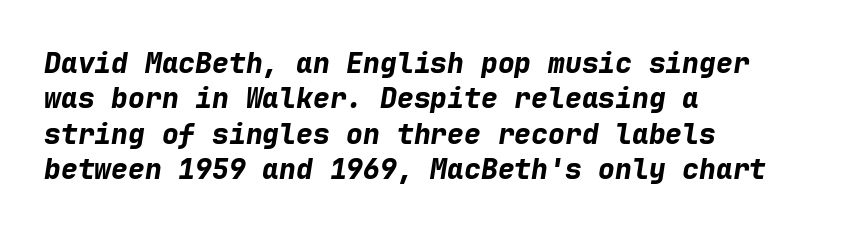
Q: Is the text bold? A: Yes.
Q: Is the text italic (slanted)? A: Yes, it leans right by about 9 degrees.
Q: Is the text underlined? A: No.
Q: How is the paragraph aligned? A: Left-aligned.
Q: Is the spacing between letters normal or unusually wide? A: Normal.
Q: Is the spacing between lines tight, normal or loose? A: Normal.
Q: Width (condensed, normal, or wide)? A: Normal.
Q: Stroke contrast? A: Low.
Q: x-height? A: Medium.
Q: Monospaced? A: Yes.
